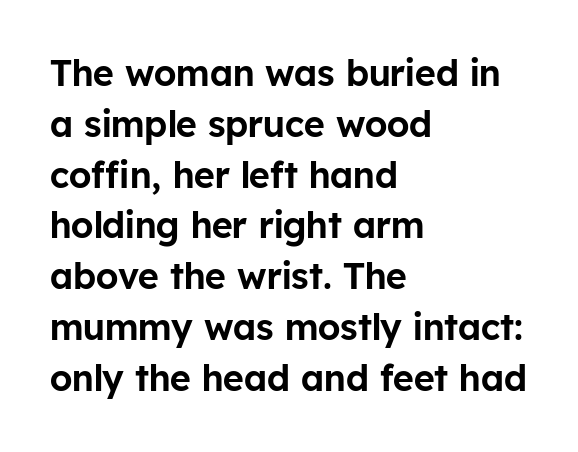
The image shows 36 px sans-serif type, upright; set left-aligned, normal line spacing (1.41x), normal letter spacing, not underlined; low stroke contrast and a medium x-height.
